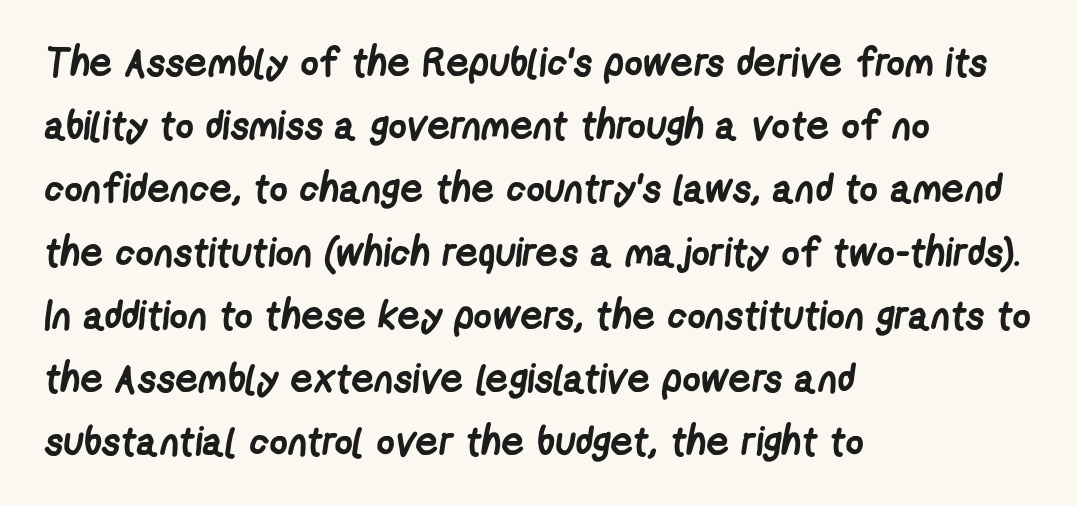
The image shows 40 px semibold, condensed sans-serif type; set left-aligned, normal line spacing (1.58x), normal letter spacing, not underlined; low stroke contrast and a medium x-height.
